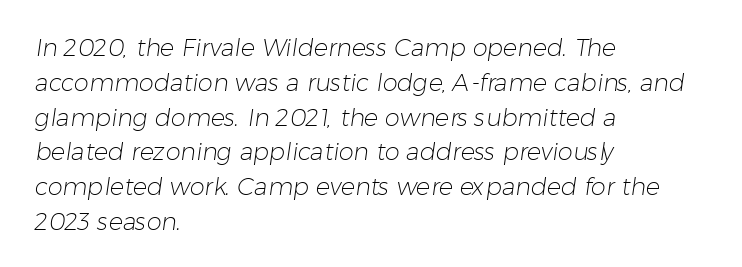
The image shows 24 px text type; set left-aligned, normal line spacing (1.45x), normal letter spacing, not underlined.
